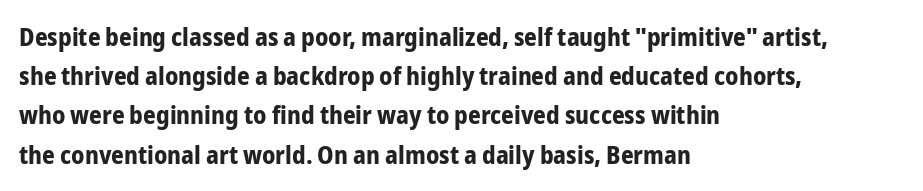
There is no visible air inserted between adjacent glyphs. This sample is left-justified, so line endings fall wherever the words run out. Normally led — the rows are evenly, conventionally spaced. The lettering holds an erect, upright posture throughout.
